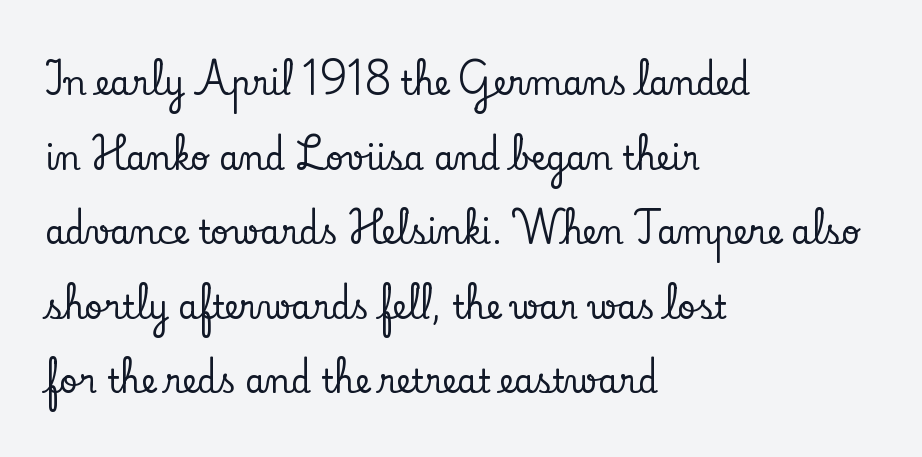
{"serif": "yes", "italic": "no", "width": "normal", "stroke_contrast": "low", "x_height": "small", "monospaced": "no", "underline": "no", "align": "left", "line_spacing": "loose", "line_spacing_ratio": 2.33, "letter_spacing": "normal", "letter_spacing_em": 0.0, "glyph_px": 32}
